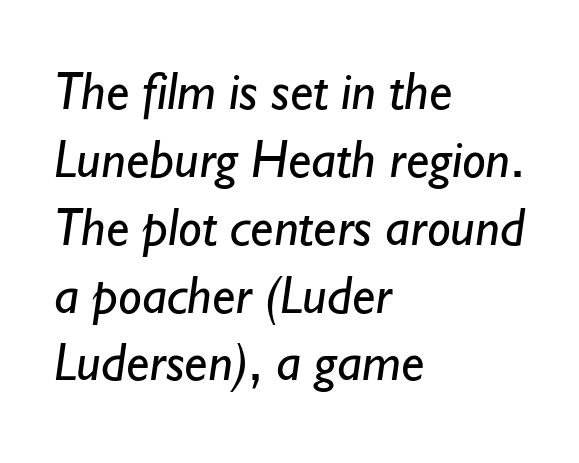
Q: Is the text bold? A: No.
Q: Is the typeface a serif or a sans-serif typeface? A: Sans-serif.
Q: Is the text underlined? A: No.
Q: How is the paragraph aligned? A: Left-aligned.
Q: Is the spacing between letters normal or unusually wide? A: Normal.
Q: Is the spacing between lines tight, normal or loose? A: Normal.
Q: Width (condensed, normal, or wide)? A: Normal.
Q: Stroke contrast? A: Low.
Q: x-height? A: Small.
Q: Monospaced? A: No.
